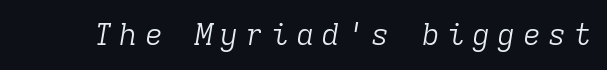
Think standard paragraph weight, or any step lighter than that. These lines have a slow, spaced-out rhythm from letter to letter. A typesetter would call this monospace, since all characters share one set width. Serifs: yes, visible at the terminals of the letterforms. Italic: yes, the glyphs are oblique. The space beneath each line is pristine and unruled.
